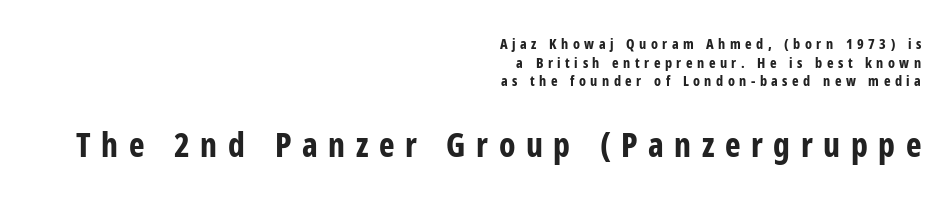
The image shows 33 px bold, condensed sans-serif type, upright; set right-aligned, normal line spacing (1.33x), unusually wide letter spacing (+0.32 em), not underlined; the second (bottom) block is 2.36x larger; low stroke contrast and a medium x-height.
